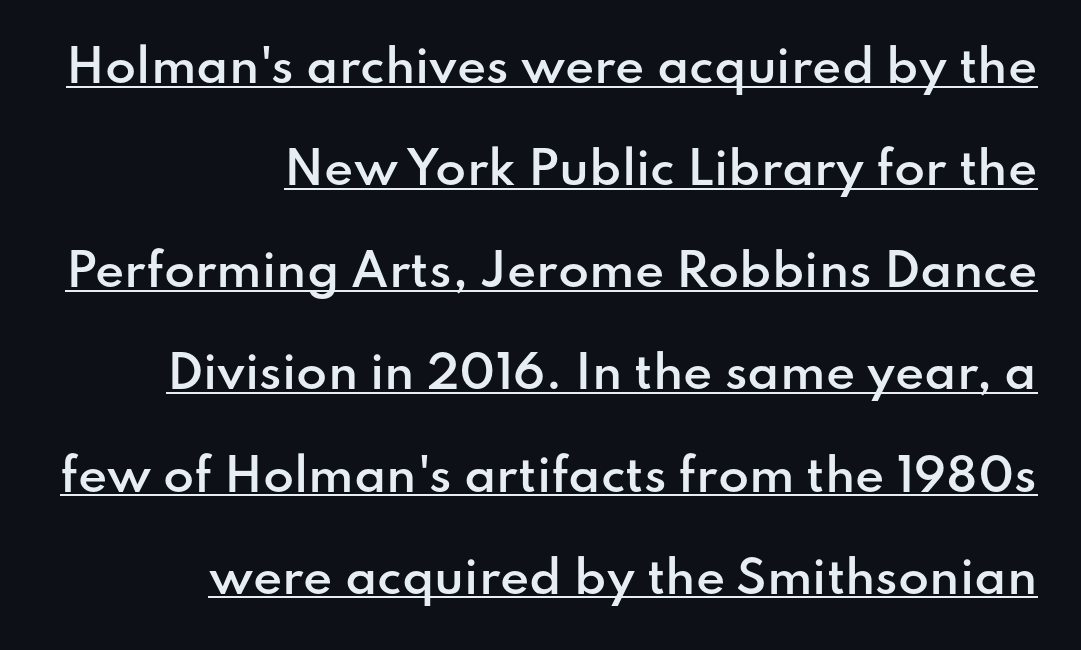
Q: Is the text bold? A: Semi-bold.
Q: Is the text italic (slanted)? A: No, it is upright.
Q: Is the typeface a serif or a sans-serif typeface? A: Sans-serif.
Q: Is the text underlined? A: Yes.
Q: How is the paragraph aligned? A: Right-aligned.
Q: Is the spacing between letters normal or unusually wide? A: Normal.
Q: Is the spacing between lines tight, normal or loose? A: Loose.
Q: Width (condensed, normal, or wide)? A: Normal.
Q: Stroke contrast? A: Low.
Q: x-height? A: Small.
Q: Monospaced? A: No.
